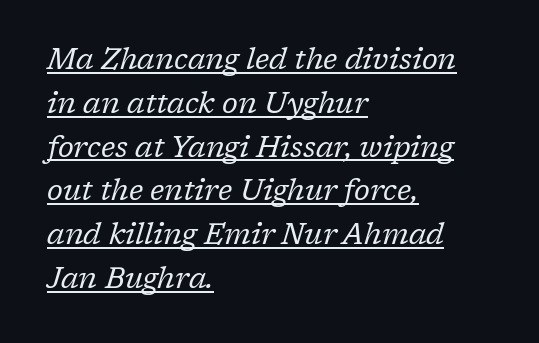
The image shows 29 px regular-weight serif type, italic (leaning right); set left-aligned, normal line spacing (1.51x), normal letter spacing, underlined; low stroke contrast and a medium x-height.
